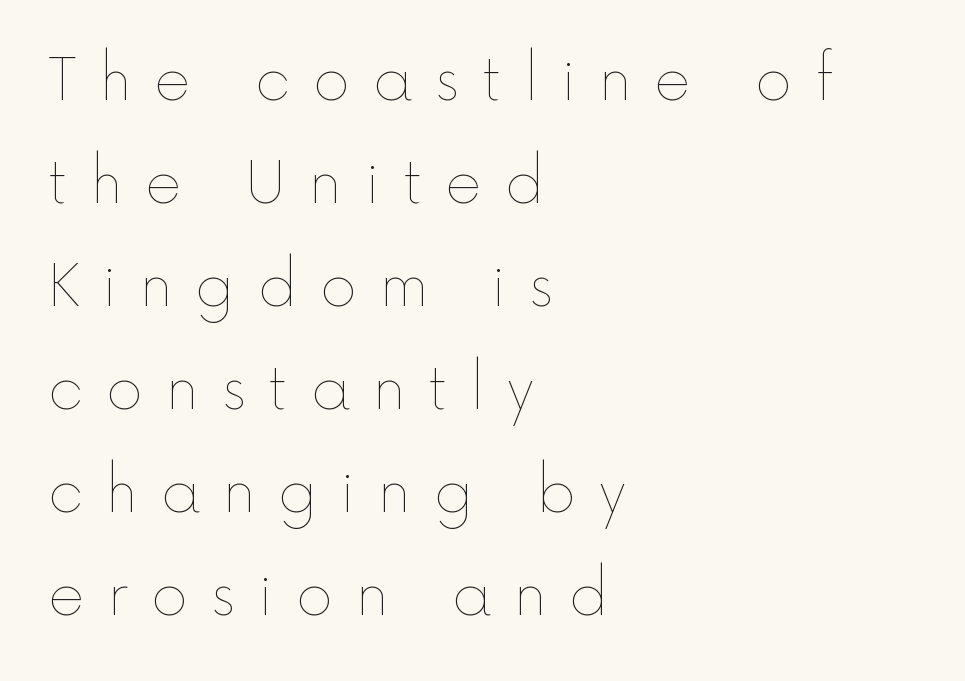
The tracking reads as deliberately expanded to a designer's eye. This sample has the flowing, uneven cadence of proportional lettering. Each line starts at the same left margin while the right side varies. Each row of text sits above clean, open space. Heaviness? Minimal to ordinary, like unemphasized prose.
